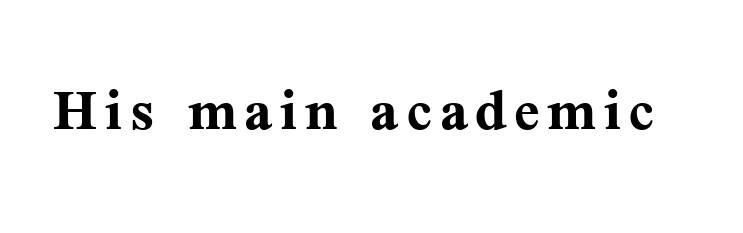
{"serif": "yes", "italic": "no", "bold": "yes", "weight": "semibold", "width": "normal", "stroke_contrast": "medium", "x_height": "medium", "monospaced": "no", "underline": "no", "glyph_px": 75}
